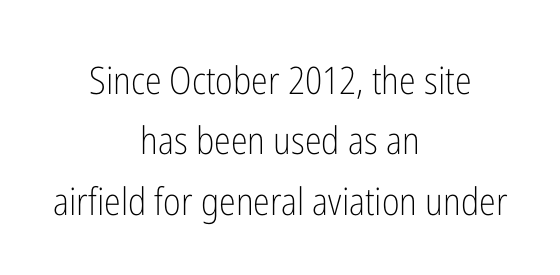
Clear beneath every line of the passage. In terms of leading, this rendering sits right in the middle. Tracking here is standard; glyphs follow each other at the usual distance. Stems and bowls with no extra thickness — not bold. The passage shown is typed in a proportional face where columns would drift.
